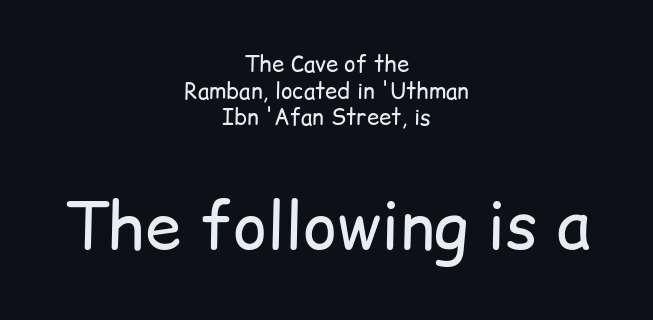
{"serif": "no", "italic": "no", "bold": "no", "weight": "regular", "width": "normal", "stroke_contrast": "low", "x_height": "medium", "monospaced": "no", "underline": "no", "align": "center", "line_spacing_ratio": 1.21, "letter_spacing": "normal", "letter_spacing_em": 0.0, "larger_block": "second", "size_ratio": 2.95, "glyph_px": 65}
